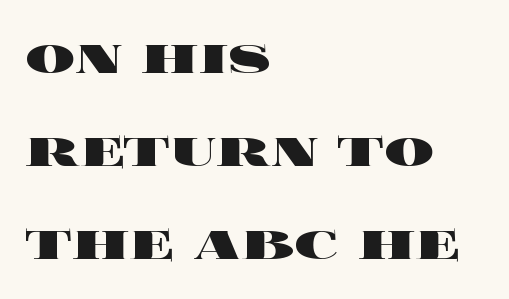
{"italic": "no", "bold": "yes", "weight": "heavy", "width": "wide", "x_height": "large", "monospaced": "no", "underline": "no", "align": "left", "line_spacing": "normal", "line_spacing_ratio": 1.5, "letter_spacing": "normal", "letter_spacing_em": 0.0, "glyph_px": 62}
